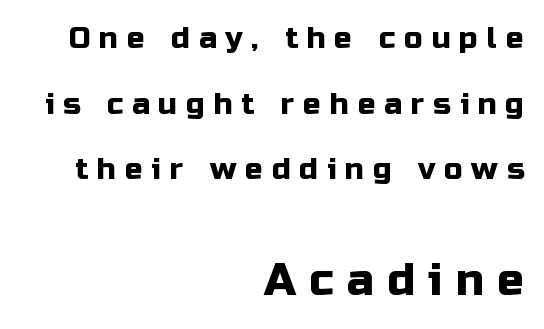
{"serif": "no", "italic": "no", "width": "normal", "stroke_contrast": "low", "x_height": "medium", "monospaced": "no", "underline": "no", "align": "right", "line_spacing": "loose", "line_spacing_ratio": 2.19, "letter_spacing": "wide", "letter_spacing_em": 0.29, "larger_block": "second", "size_ratio": 1.5, "glyph_px": 45}
